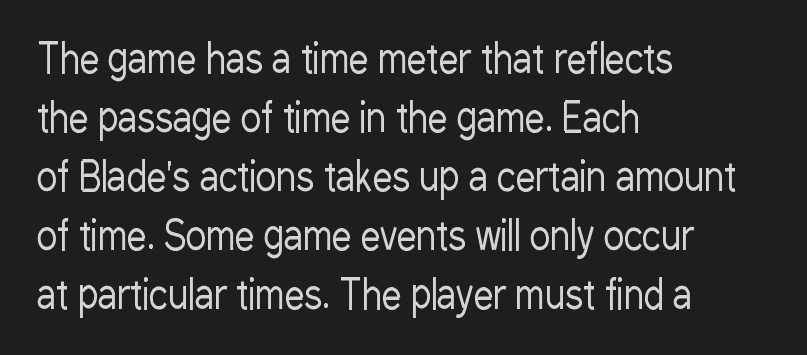
{"serif": "no", "italic": "no", "bold": "no", "weight": "regular", "width": "condensed", "stroke_contrast": "low", "x_height": "medium", "monospaced": "no", "underline": "no", "align": "left", "line_spacing": "normal", "line_spacing_ratio": 1.51, "letter_spacing": "normal", "letter_spacing_em": 0.0, "glyph_px": 39}
